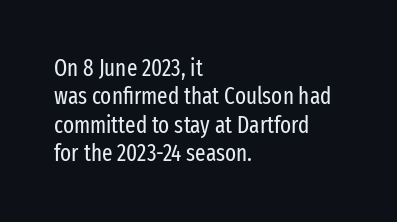
The image shows 23 px text type, upright; set left-aligned, line spacing 1.23x, normal letter spacing, not underlined.
